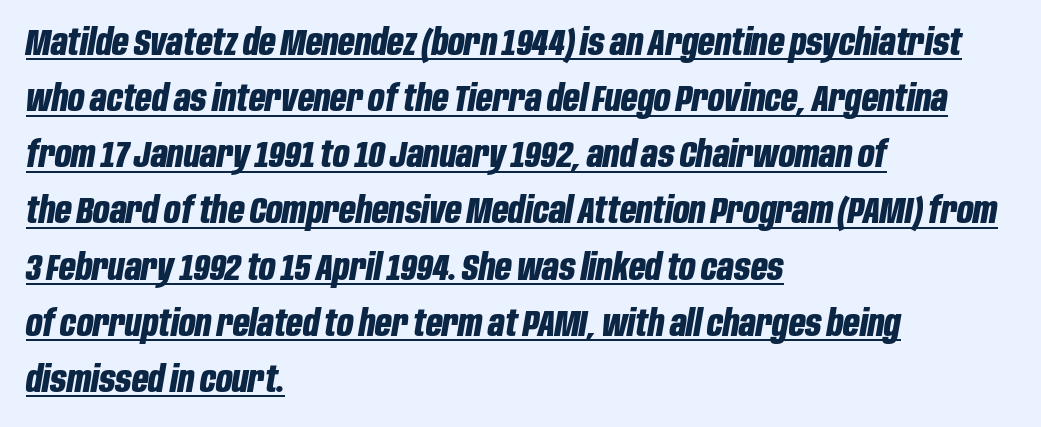
Italic? Definitely — the glyphs are oblique. In CSS terms this would be text-align: left. The passage shown is underscored from start to finish. Rows of type keep a routine distance in the vertical direction.
